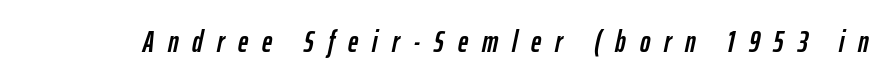
The image shows 31 px condensed type, italic (leaning right); set unusually wide letter spacing (+0.45 em), not underlined; low stroke contrast and a medium x-height.
